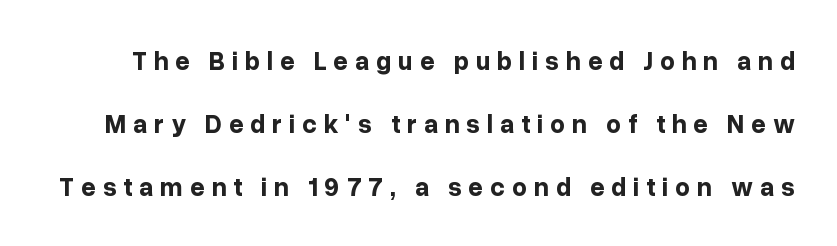
Q: Is the text bold? A: Yes.
Q: Is the text italic (slanted)? A: No, it is upright.
Q: Is the text underlined? A: No.
Q: Is the spacing between letters normal or unusually wide? A: Unusually wide.
Q: Is the spacing between lines tight, normal or loose? A: Loose.
